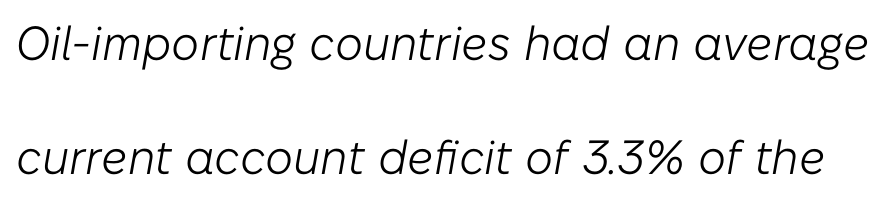
Q: Is the text bold? A: No.
Q: Is the text italic (slanted)? A: Yes, it leans right by about 10 degrees.
Q: Is the text underlined? A: No.
Q: Is the spacing between letters normal or unusually wide? A: Normal.
Q: Is the spacing between lines tight, normal or loose? A: Loose.
Q: Width (condensed, normal, or wide)? A: Normal.
Q: Stroke contrast? A: Low.
Q: x-height? A: Medium.
Q: Monospaced? A: No.
